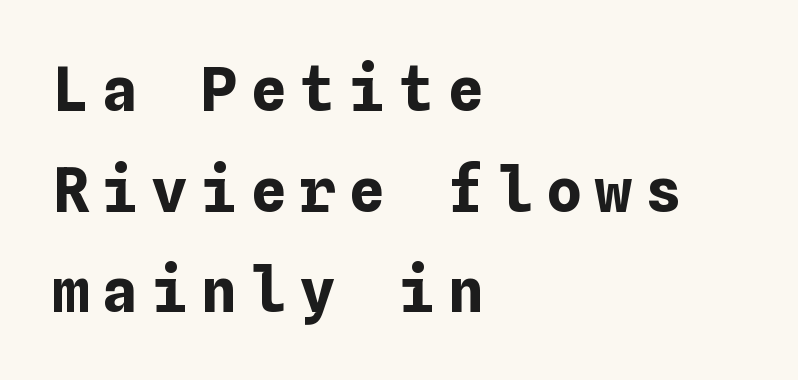
Q: Is the text bold? A: Yes.
Q: Is the text italic (slanted)? A: No, it is upright.
Q: Is the text underlined? A: No.
Q: How is the paragraph aligned? A: Left-aligned.
Q: Is the spacing between letters normal or unusually wide? A: Unusually wide.
Q: Is the spacing between lines tight, normal or loose? A: Normal.
Q: Width (condensed, normal, or wide)? A: Normal.
Q: Stroke contrast? A: Low.
Q: x-height? A: Medium.
